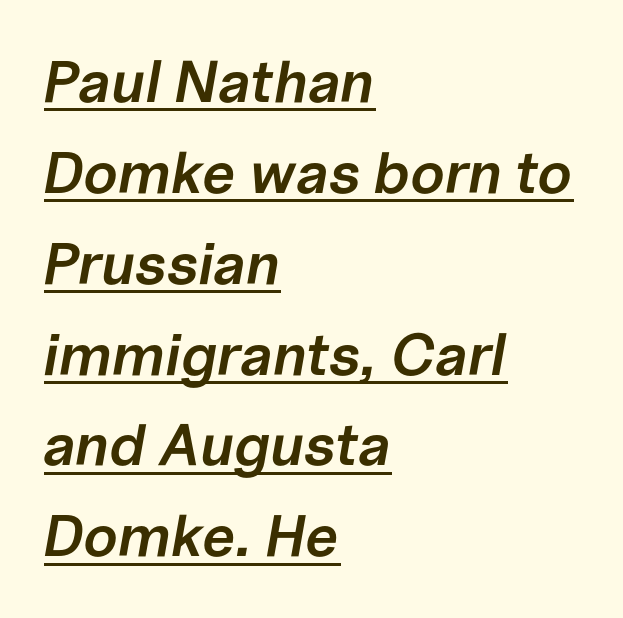
{"italic": "yes", "lean": "right", "slant_degrees": 10, "bold": "semi", "weight": "semibold", "width": "normal", "stroke_contrast": "low", "x_height": "medium", "monospaced": "no", "underline": "yes", "align": "left", "line_spacing": "normal", "line_spacing_ratio": 1.54, "letter_spacing": "normal", "letter_spacing_em": 0.0, "glyph_px": 59}
